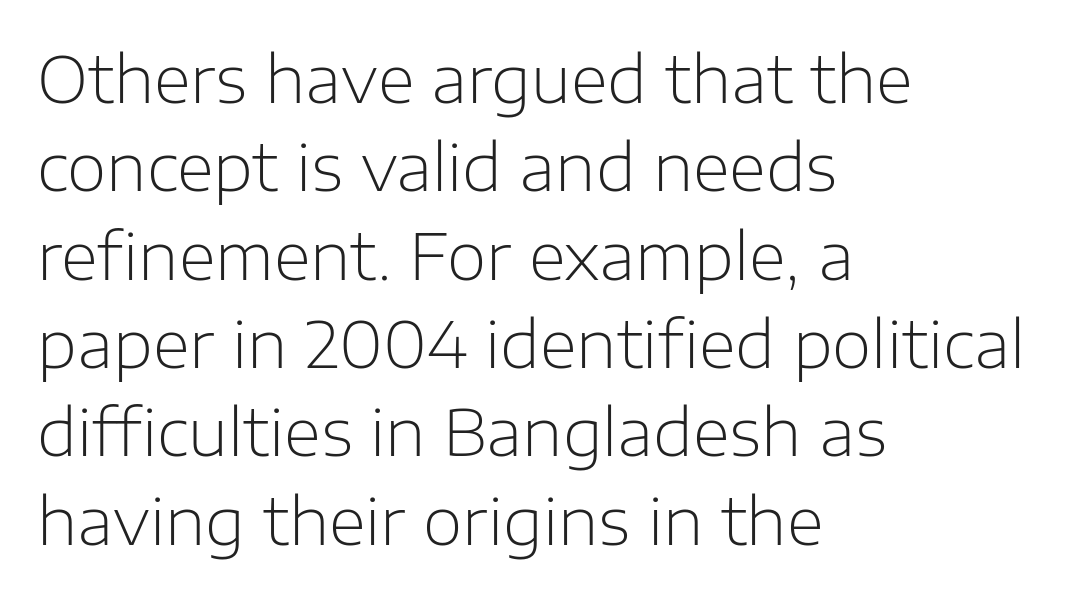
Q: Is the text bold? A: No.
Q: Is the text italic (slanted)? A: No, it is upright.
Q: Is the typeface a serif or a sans-serif typeface? A: Sans-serif.
Q: Is the text underlined? A: No.
Q: How is the paragraph aligned? A: Left-aligned.
Q: Is the spacing between letters normal or unusually wide? A: Normal.
Q: Is the spacing between lines tight, normal or loose? A: Normal.
Q: Width (condensed, normal, or wide)? A: Normal.
Q: Stroke contrast? A: Low.
Q: x-height? A: Medium.
Q: Monospaced? A: No.
